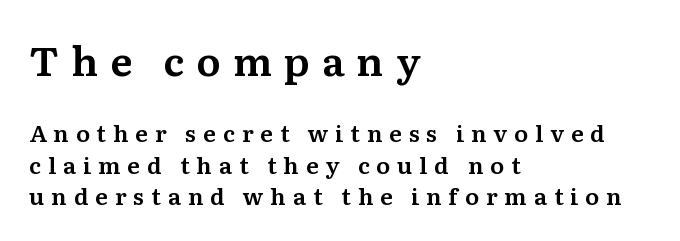
{"serif": "yes", "italic": "no", "width": "normal", "stroke_contrast": "medium", "x_height": "medium", "monospaced": "no", "underline": "no", "align": "left", "line_spacing": "normal", "line_spacing_ratio": 1.36, "letter_spacing": "wide", "letter_spacing_em": 0.3, "larger_block": "first", "size_ratio": 1.74, "glyph_px": 40}
